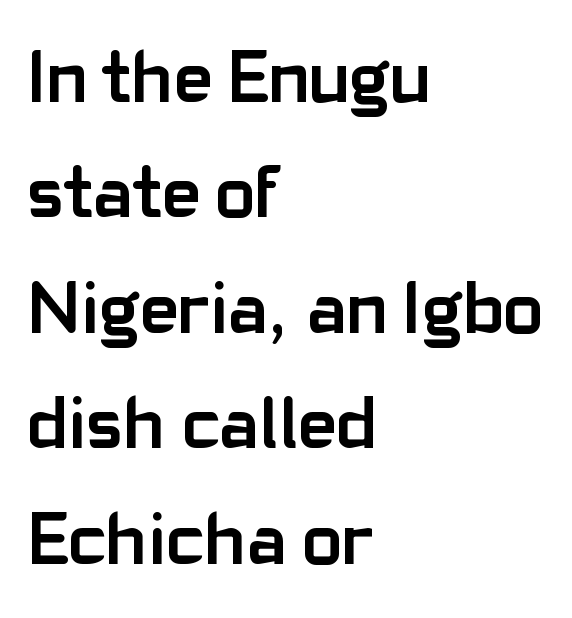
The image shows 74 px semibold sans-serif type, upright; set left-aligned, normal line spacing (1.56x), normal letter spacing, not underlined; low stroke contrast and a medium x-height.
